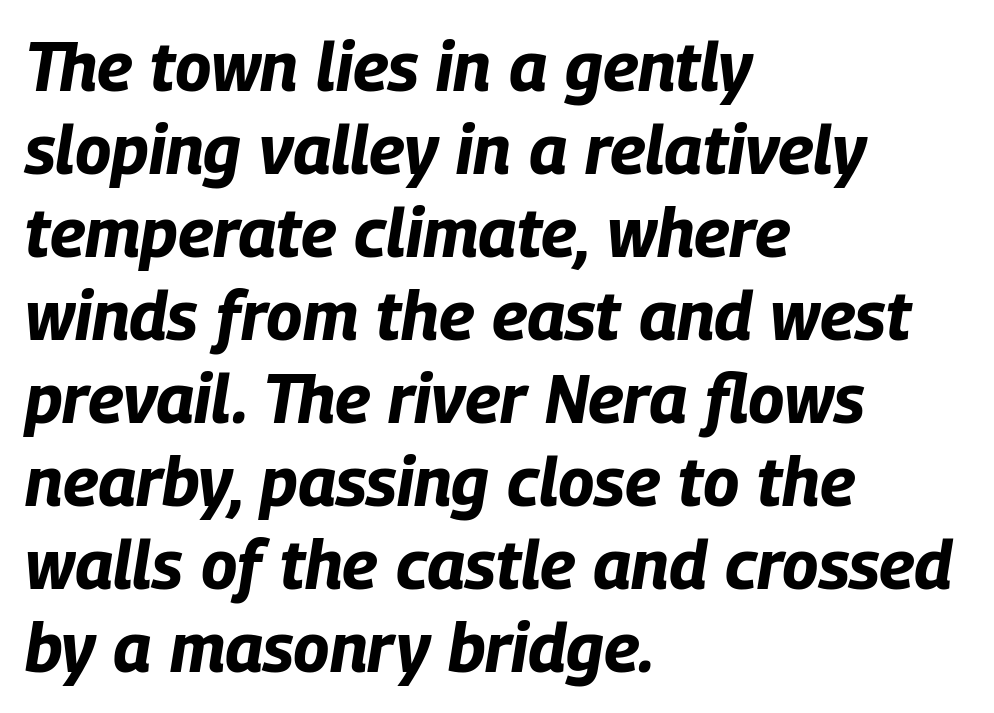
{"italic": "yes", "lean": "right", "slant_degrees": 9, "bold": "yes", "weight": "bold", "width": "condensed", "stroke_contrast": "low", "x_height": "large", "monospaced": "no", "underline": "no", "align": "left", "line_spacing_ratio": 1.22, "letter_spacing": "normal", "letter_spacing_em": 0.0, "glyph_px": 68}
